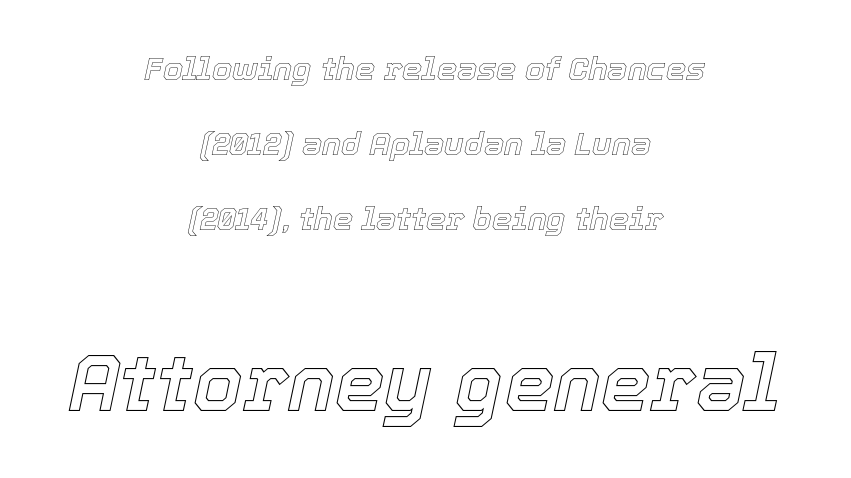
Q: Is the text italic (slanted)? A: Yes, it leans right by about 12 degrees.
Q: Is the text underlined? A: No.
Q: How is the paragraph aligned? A: Centered.
Q: Is the spacing between letters normal or unusually wide? A: Normal.
Q: Is the spacing between lines tight, normal or loose? A: Loose.
Q: Which block of text is set in a larger size, the first (top) or the second (bottom)? A: The second (bottom) one.
Q: Width (condensed, normal, or wide)? A: Normal.
Q: x-height? A: Medium.
Q: Monospaced? A: No.
